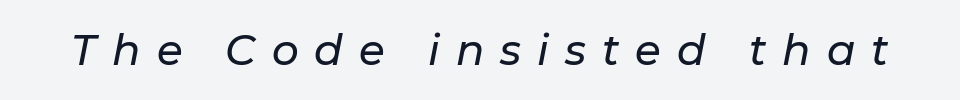
The image shows 42 px text type, italic (leaning right); set unusually wide letter spacing (+0.38 em), not underlined; low stroke contrast and a medium x-height.
